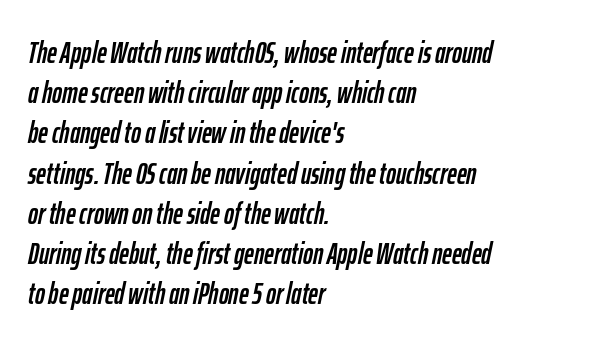
The paragraph has a hard left edge and a soft right edge. In terms of letterspacing, this is plain default setting. Letters rest on an invisible, unmarked baseline. A normal amount of white space separates one row of letters from the next.
